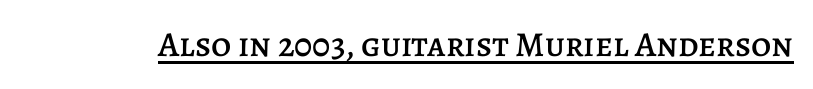
Q: Is the text italic (slanted)? A: No, it is upright.
Q: Is the text underlined? A: Yes.
Q: Is the spacing between letters normal or unusually wide? A: Normal.
Q: Width (condensed, normal, or wide)? A: Normal.
Q: Stroke contrast? A: Low.
Q: x-height? A: Large.
Q: Monospaced? A: No.
